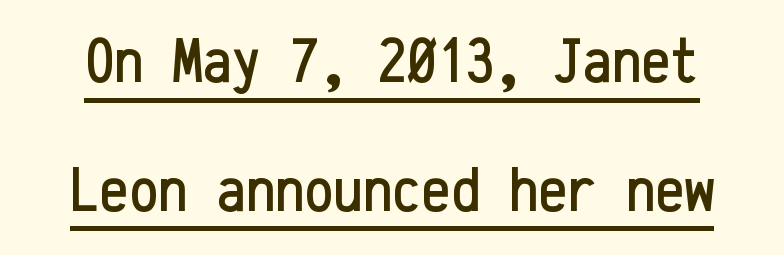
Tall strokes in this sample are plumb rather than angled. Beneath each row of characters lies a ruled line. Here the glyphs are tracked normally, forming tight word shapes. In terms of letterform style, serifs are entirely absent.
